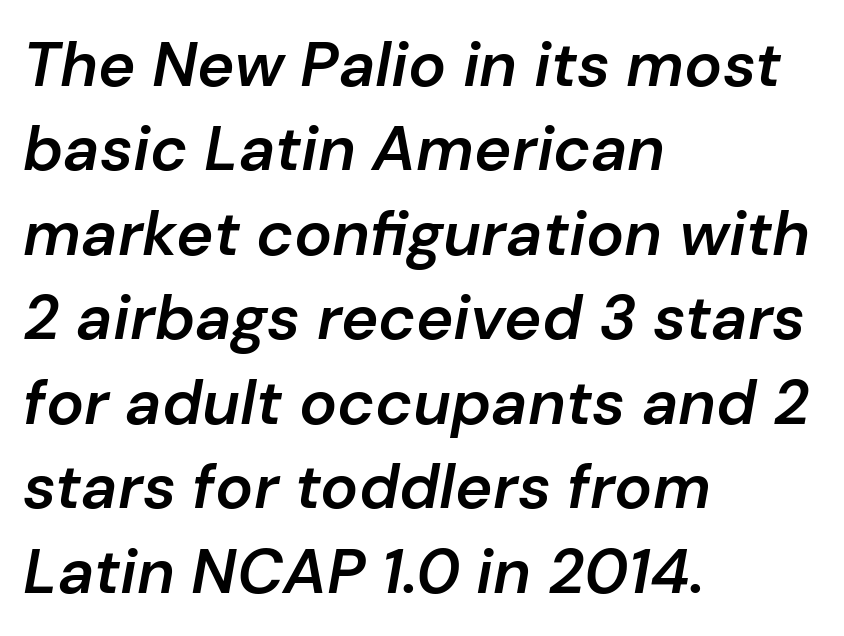
The image shows 63 px semibold type, italic (leaning right); set left-aligned, normal line spacing (1.34x), normal letter spacing, not underlined; low stroke contrast and a medium x-height.
